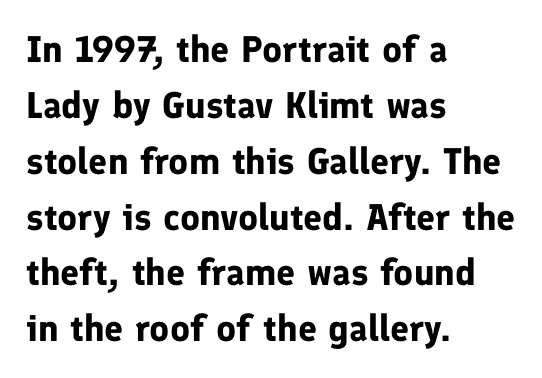
Q: Is the text bold? A: Yes.
Q: Is the text italic (slanted)? A: No, it is upright.
Q: Is the typeface a serif or a sans-serif typeface? A: Sans-serif.
Q: Is the text underlined? A: No.
Q: How is the paragraph aligned? A: Left-aligned.
Q: Is the spacing between letters normal or unusually wide? A: Normal.
Q: Is the spacing between lines tight, normal or loose? A: Normal.
Q: Width (condensed, normal, or wide)? A: Normal.
Q: Stroke contrast? A: Low.
Q: x-height? A: Medium.
Q: Monospaced? A: No.
